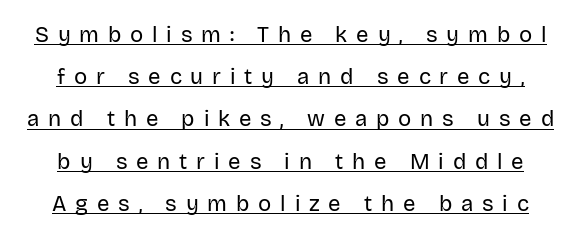
Q: Is the text bold? A: No.
Q: Is the text italic (slanted)? A: No, it is upright.
Q: Is the text underlined? A: Yes.
Q: Is the spacing between letters normal or unusually wide? A: Unusually wide.
Q: Is the spacing between lines tight, normal or loose? A: Loose.
